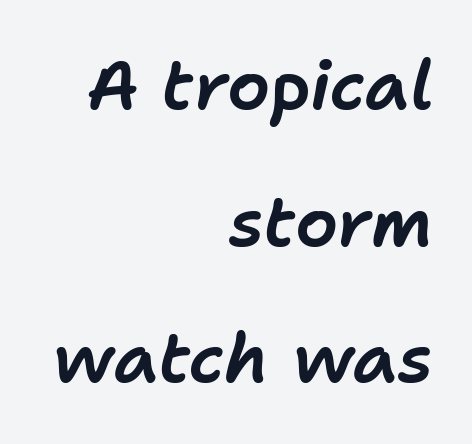
Descenders hang freely into open space. Does the copy run flush right? Yes — the right margin is perfectly even. The horizontal fit of the characters is conventional and even. Students, observe: this is what heavily led, spacious text looks like.
